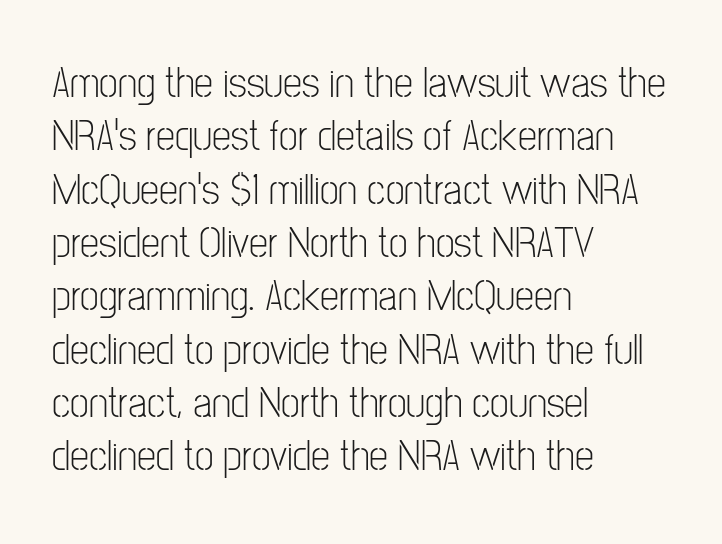
{"serif": "no", "italic": "no", "bold": "no", "weight": "light", "width": "condensed", "stroke_contrast": "low", "x_height": "medium", "monospaced": "no", "underline": "no", "align": "left", "line_spacing_ratio": 1.24, "letter_spacing": "normal", "letter_spacing_em": 0.0, "glyph_px": 43}
